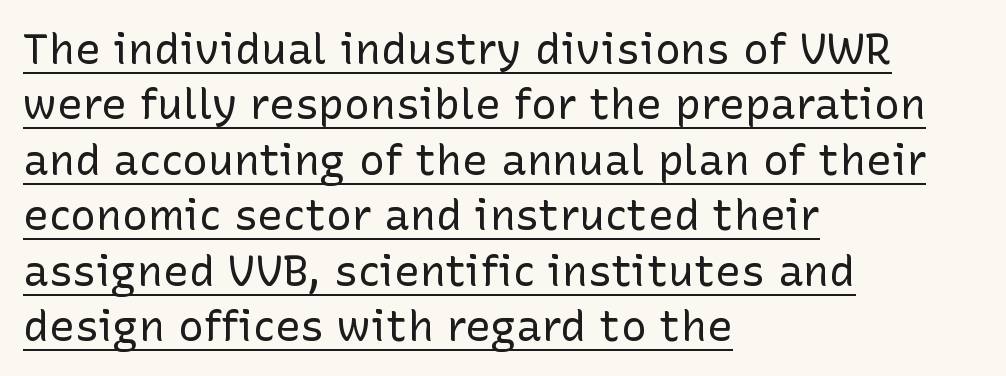
{"serif": "no", "italic": "no", "bold": "no", "weight": "regular", "width": "normal", "stroke_contrast": "low", "x_height": "medium", "monospaced": "no", "underline": "yes", "align": "left", "line_spacing": "normal", "line_spacing_ratio": 1.29, "letter_spacing": "normal", "letter_spacing_em": 0.0, "glyph_px": 43}
